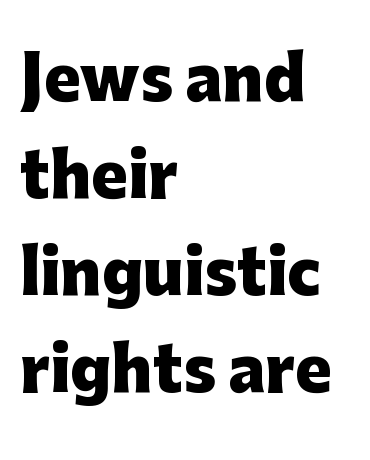
The specimen omits any rule beneath the text block's lines. How would I describe the line gaps? Plain and ordinary. Line beginnings align vertically; line endings do not. Students, this is bold: see how much ink each stroke carries.
